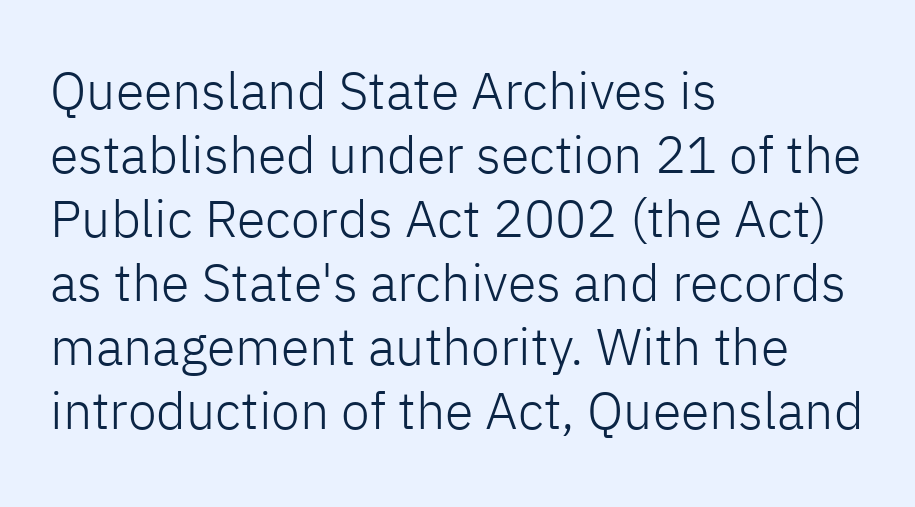
The passage shown is typeset with a sans-serif family. Caption: face not bold, strokes unweighted. Only glyphs here, with clear space below each row. Teacher's note: observe the even left margin — that is flush-left alignment. The passage shown is typed in a proportional face where columns would drift. These lines were composed using upright roman letters.
